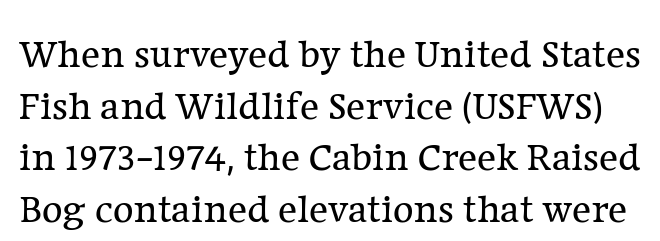
Q: Is the text bold? A: No.
Q: Is the text italic (slanted)? A: No, it is upright.
Q: Is the typeface a serif or a sans-serif typeface? A: Serif.
Q: Is the text underlined? A: No.
Q: Is the spacing between letters normal or unusually wide? A: Normal.
Q: Is the spacing between lines tight, normal or loose? A: Normal.
Q: Width (condensed, normal, or wide)? A: Normal.
Q: Stroke contrast? A: Low.
Q: x-height? A: Medium.
Q: Monospaced? A: No.
